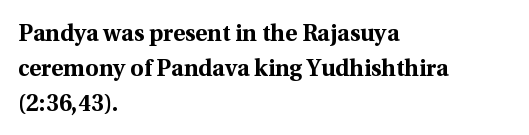
The image shows 23 px bold type, upright; set left-aligned, normal line spacing (1.52x), normal letter spacing, not underlined.
